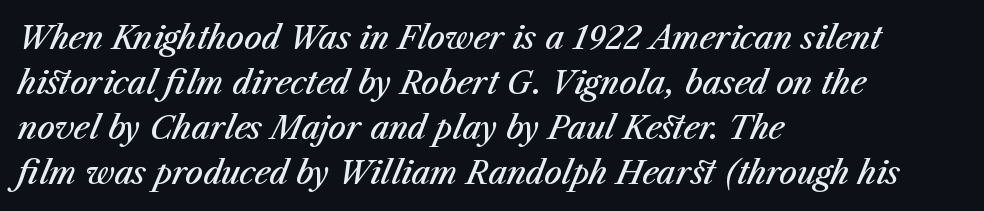
The image shows 31 px semibold type, italic (leaning right); set left-aligned, normal line spacing (1.45x), normal letter spacing, not underlined; medium stroke contrast and a medium x-height.
